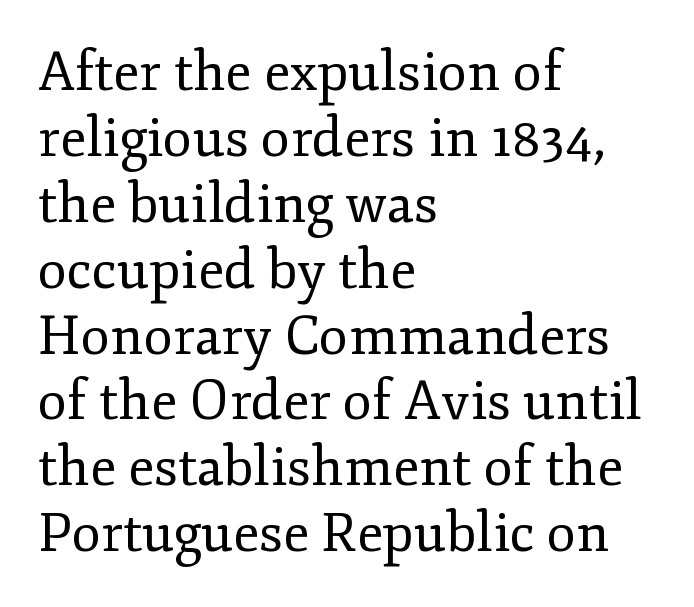
{"serif": "yes", "italic": "no", "bold": "no", "weight": "regular", "width": "normal", "stroke_contrast": "low", "x_height": "small", "monospaced": "no", "underline": "no", "align": "left", "line_spacing_ratio": 1.22, "letter_spacing": "normal", "letter_spacing_em": 0.0, "glyph_px": 54}
